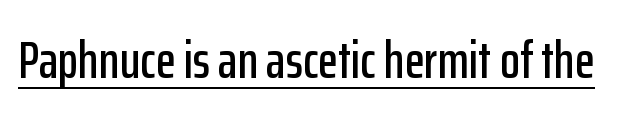
The image shows 52 px condensed sans-serif type, upright; set normal letter spacing, underlined; low stroke contrast and a medium x-height.
